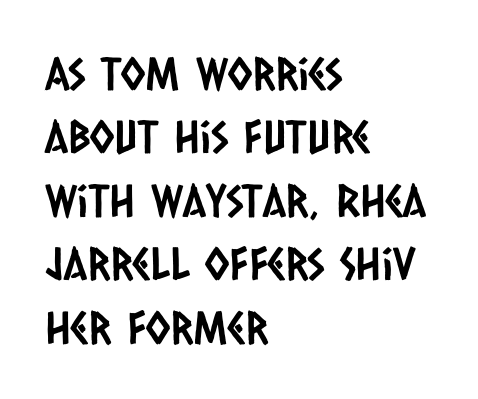
{"serif": "no", "width": "condensed", "stroke_contrast": "low", "x_height": "large", "monospaced": "no", "underline": "no", "align": "left", "line_spacing": "normal", "line_spacing_ratio": 1.41, "letter_spacing": "normal", "letter_spacing_em": 0.0, "glyph_px": 45}
